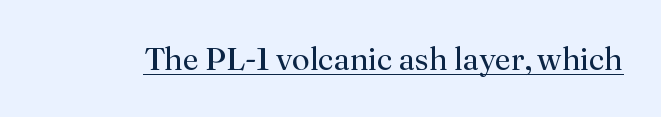
The image shows 32 px regular-weight serif type, upright; set normal letter spacing, underlined; medium stroke contrast and a small x-height.
